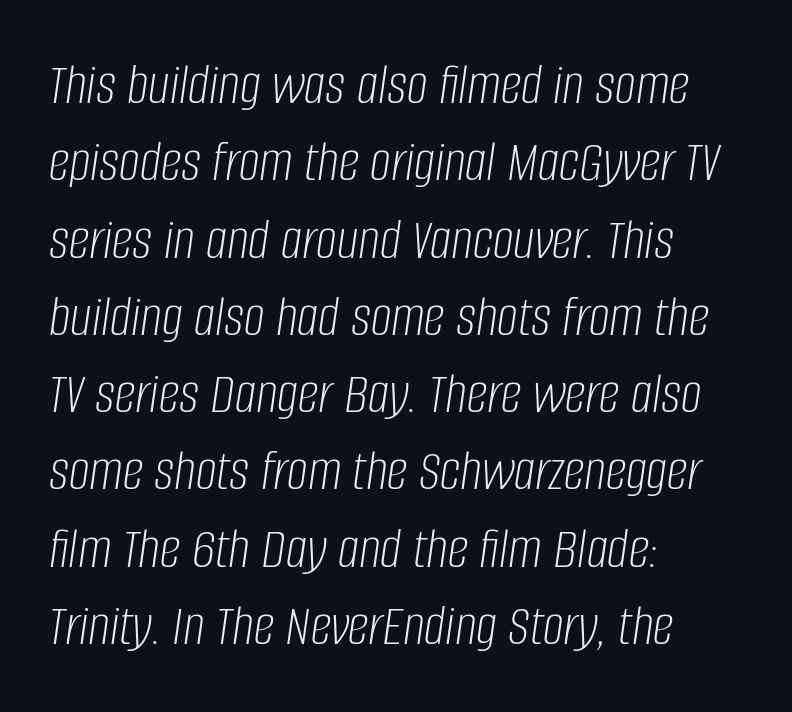
The image shows 59 px light, condensed type, italic (leaning right); set left-aligned, normal line spacing (1.31x), normal letter spacing, not underlined; low stroke contrast and a large x-height.
